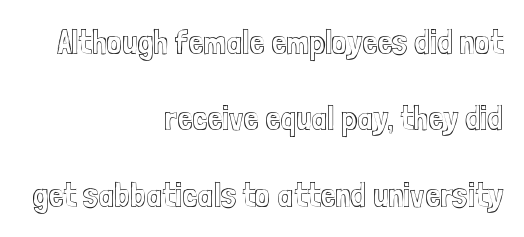
The image shows 34 px condensed type, upright; set right-aligned, loose line spacing (2.25x), normal letter spacing, not underlined; a medium x-height.
